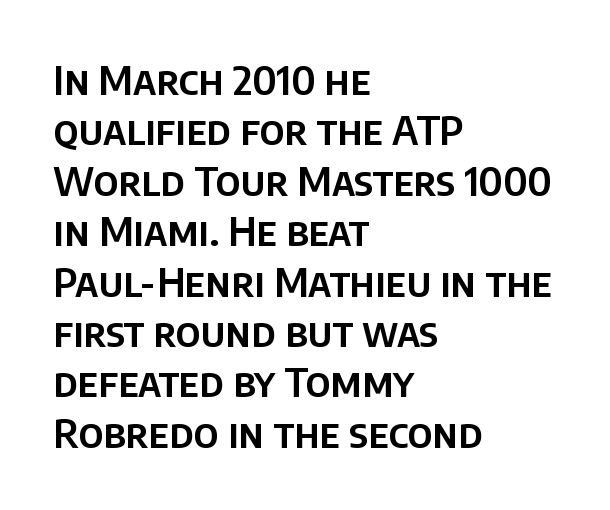
Q: Is the text italic (slanted)? A: No, it is upright.
Q: Is the typeface a serif or a sans-serif typeface? A: Sans-serif.
Q: Is the text underlined? A: No.
Q: How is the paragraph aligned? A: Left-aligned.
Q: Is the spacing between letters normal or unusually wide? A: Normal.
Q: Is the spacing between lines tight, normal or loose? A: Normal.
Q: Width (condensed, normal, or wide)? A: Normal.
Q: Stroke contrast? A: Low.
Q: x-height? A: Large.
Q: Monospaced? A: No.
